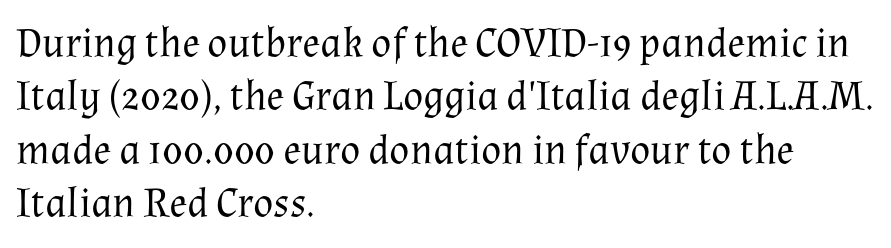
The image shows 42 px regular-weight serif type, upright; set left-aligned, normal line spacing (1.27x), normal letter spacing, not underlined; medium stroke contrast and a medium x-height.
